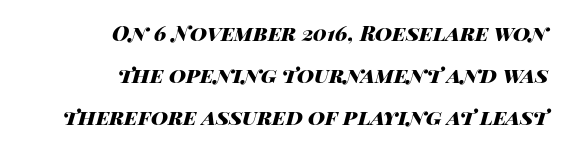
The letterforms sit shoulder to shoulder at normal distance. It's the slanting kind of type. A dark, heavy texture on the line: the type is bold. Line ends are locked; line starts wander.
